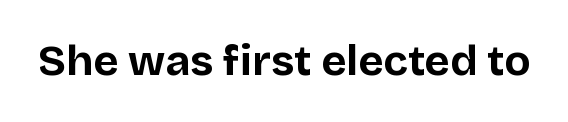
The image shows 43 px bold sans-serif type, upright; set normal letter spacing, not underlined; low stroke contrast and a large x-height.
